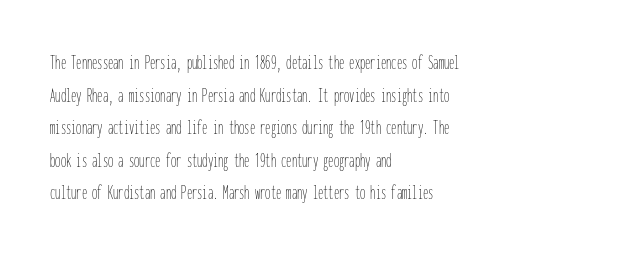
The image shows 21 px text type, upright; set left-aligned, normal line spacing (1.55x), normal letter spacing, not underlined.
